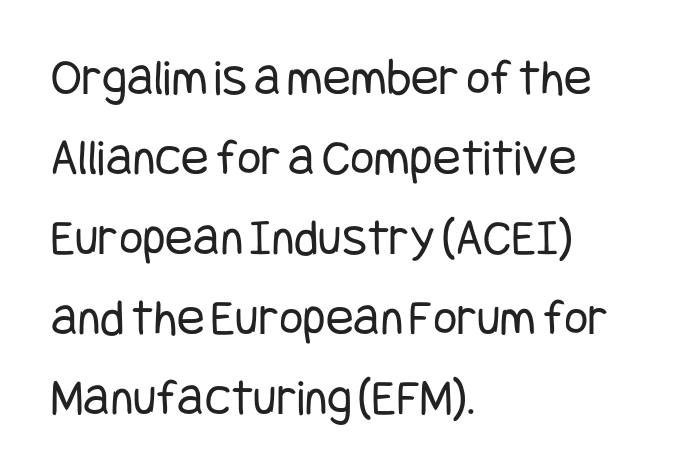
Weight: regular or lighter. A bare baseline throughout the passage. Short note: letters normally spaced. You can tell it's not italic because the verticals are truly vertical. Honestly, the row spacing looks completely unremarkable.
